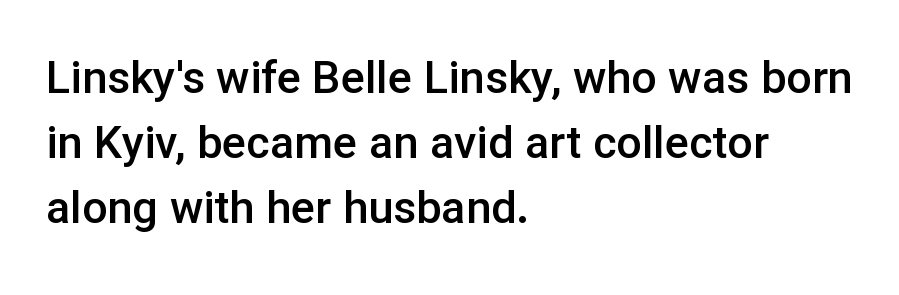
The image shows 45 px semibold sans-serif type, upright; set left-aligned, normal line spacing (1.45x), normal letter spacing, not underlined; low stroke contrast and a medium x-height.
